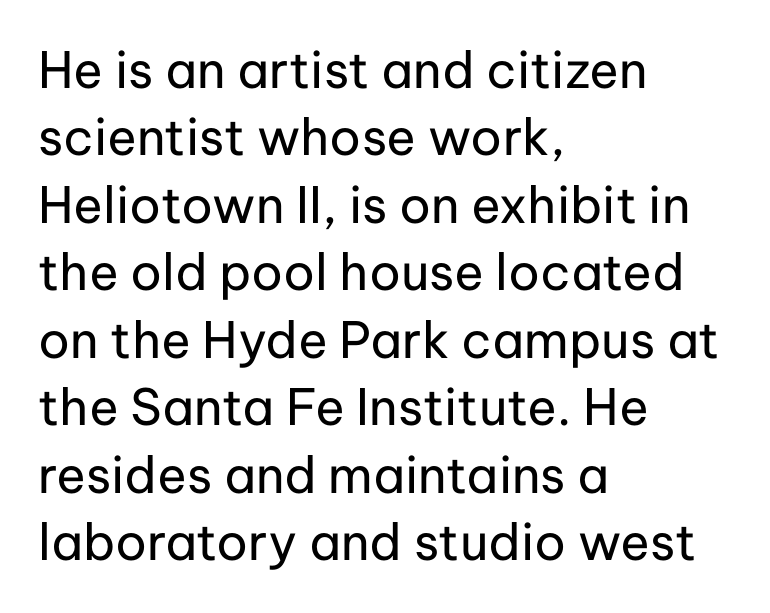
Q: Is the text bold? A: No.
Q: Is the text italic (slanted)? A: No, it is upright.
Q: Is the typeface a serif or a sans-serif typeface? A: Sans-serif.
Q: Is the text underlined? A: No.
Q: How is the paragraph aligned? A: Left-aligned.
Q: Is the spacing between letters normal or unusually wide? A: Normal.
Q: Is the spacing between lines tight, normal or loose? A: Normal.
Q: Width (condensed, normal, or wide)? A: Normal.
Q: Stroke contrast? A: Low.
Q: x-height? A: Medium.
Q: Monospaced? A: No.
